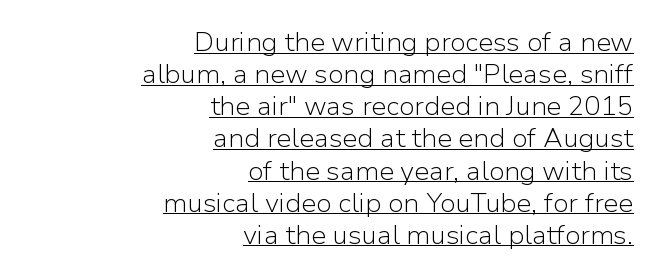
How are the letters spaced? Ordinarily, with no added tracking. These characters rest on top of a visible drawn line. Posture: vertical. Heaviness? Minimal to ordinary, like unemphasized prose.
